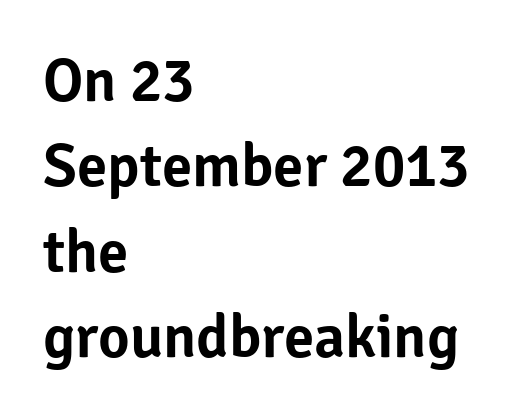
{"serif": "no", "italic": "no", "width": "normal", "stroke_contrast": "low", "x_height": "medium", "monospaced": "no", "underline": "no", "align": "left", "line_spacing": "normal", "line_spacing_ratio": 1.4, "letter_spacing": "normal", "letter_spacing_em": 0.0, "glyph_px": 61}
